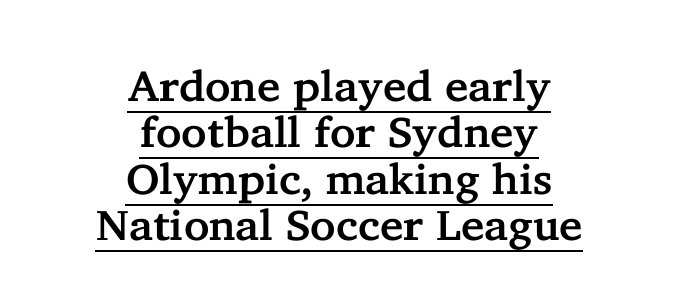
The image shows 43 px serif type, upright; set centered, tight line spacing (1.08x), normal letter spacing, underlined; low stroke contrast and a medium x-height.
